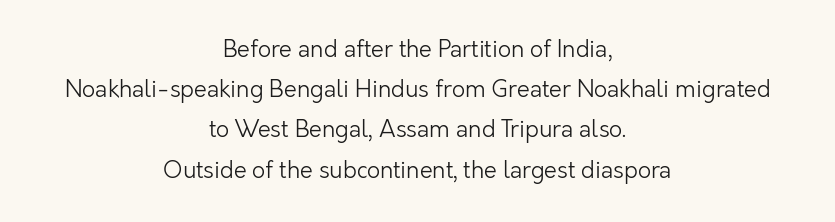
The image shows 23 px text type, upright; set centered, line spacing 1.75x, normal letter spacing, not underlined.
